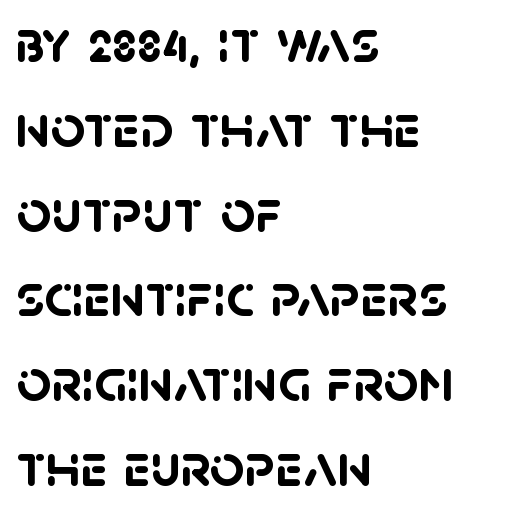
The rendering anchors every line to the left-hand side. These words are printed bold, with thick strokes throughout. The typeface chosen for these lines omits serifs. Each new line begins a customary step beneath the previous one.
